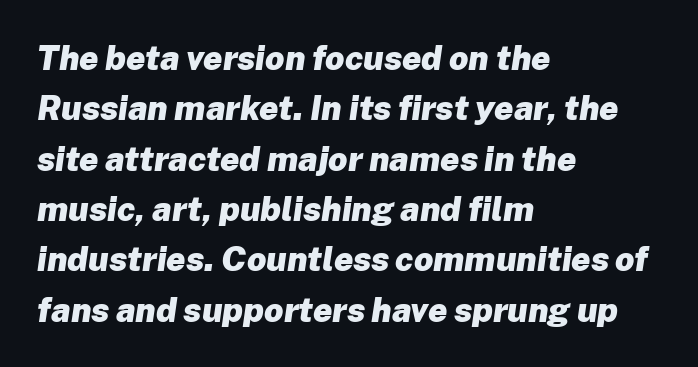
Q: Is the text bold? A: Yes.
Q: Is the text italic (slanted)? A: Yes, it leans right by about 8 degrees.
Q: Is the text underlined? A: No.
Q: How is the paragraph aligned? A: Left-aligned.
Q: Is the spacing between letters normal or unusually wide? A: Normal.
Q: Is the spacing between lines tight, normal or loose? A: Normal.
Q: Width (condensed, normal, or wide)? A: Normal.
Q: Stroke contrast? A: Low.
Q: x-height? A: Medium.
Q: Monospaced? A: No.
